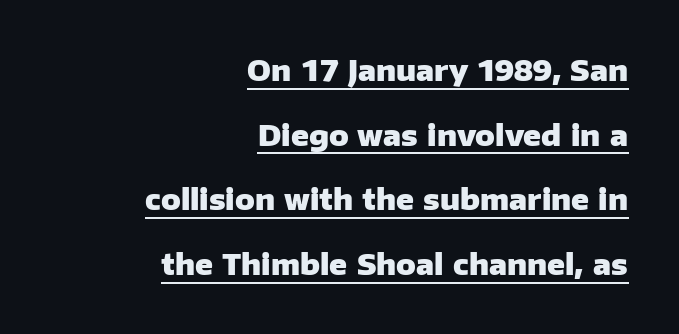
{"serif": "no", "italic": "no", "bold": "yes", "weight": "heavy", "width": "normal", "stroke_contrast": "low", "x_height": "medium", "monospaced": "no", "underline": "yes", "align": "right", "line_spacing": "loose", "line_spacing_ratio": 2.23, "letter_spacing": "normal", "letter_spacing_em": 0.0, "glyph_px": 29}
